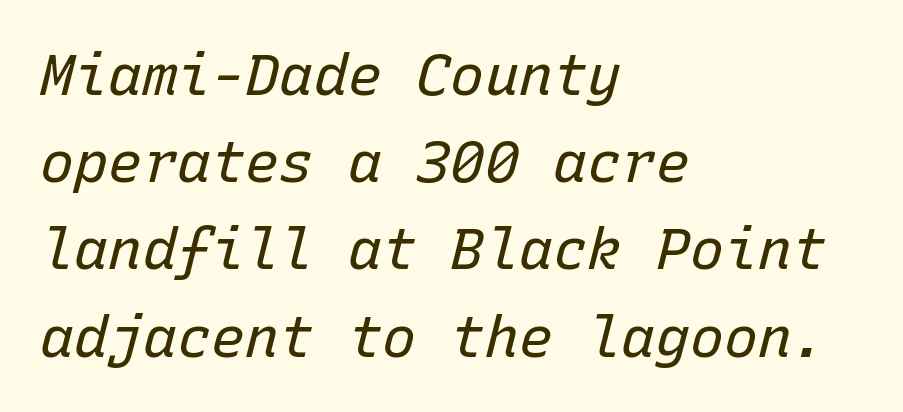
Horizontal alignment here is leftward, the default for most running prose. Glyph-to-glyph distance matches everyday printed text. This sample has the even, mechanical cadence of fixed-width lettering. Looking at the ascenders, they clearly lean. Does the leading feel generous? No, just average. Only glyphs here, with clear space below each row.
